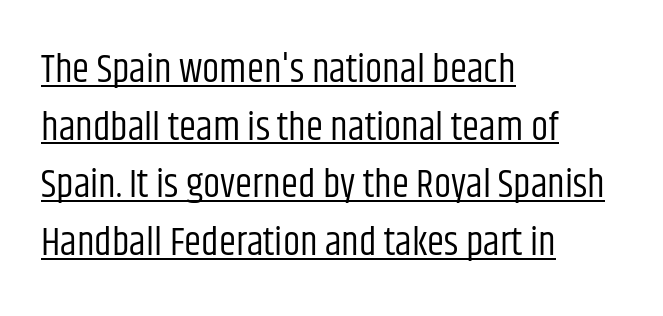
{"serif": "no", "italic": "no", "bold": "no", "weight": "regular", "width": "condensed", "stroke_contrast": "low", "x_height": "large", "monospaced": "no", "underline": "yes", "align": "left", "line_spacing": "normal", "line_spacing_ratio": 1.48, "letter_spacing": "normal", "letter_spacing_em": 0.0, "glyph_px": 39}
